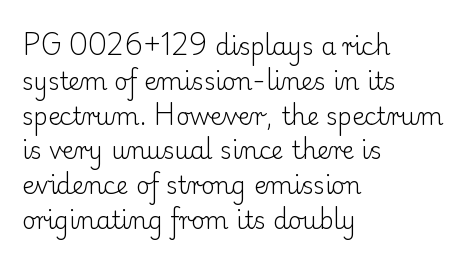
The image shows 24 px text type, upright; set left-aligned, normal line spacing (1.45x), normal letter spacing, not underlined.
